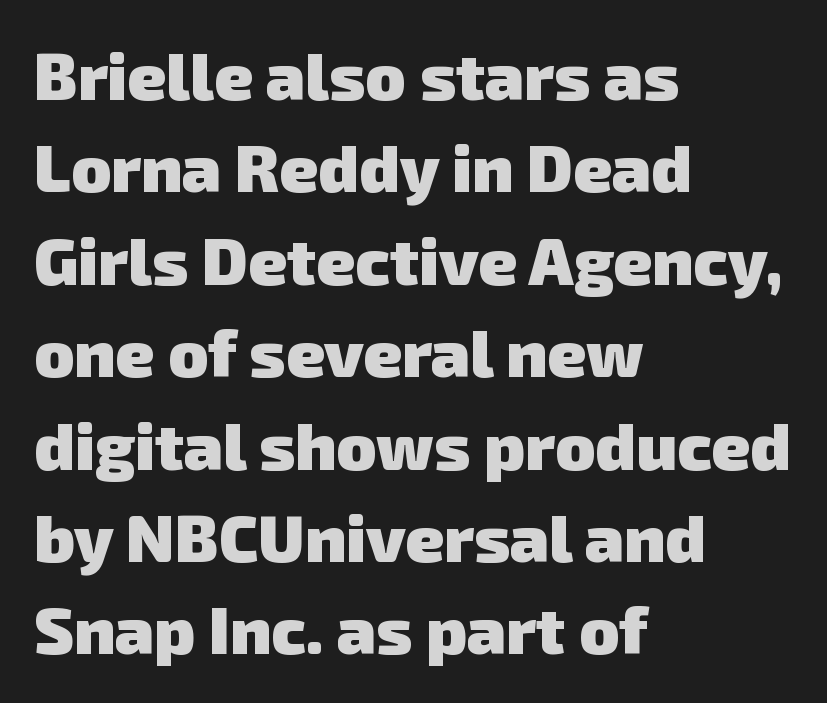
Q: Is the text bold? A: Yes.
Q: Is the typeface a serif or a sans-serif typeface? A: Sans-serif.
Q: Is the text underlined? A: No.
Q: How is the paragraph aligned? A: Left-aligned.
Q: Is the spacing between letters normal or unusually wide? A: Normal.
Q: Is the spacing between lines tight, normal or loose? A: Normal.
Q: Width (condensed, normal, or wide)? A: Normal.
Q: Stroke contrast? A: Low.
Q: x-height? A: Medium.
Q: Monospaced? A: No.
